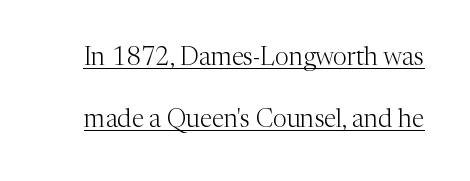
Q: Is the text bold? A: No.
Q: Is the text italic (slanted)? A: No, it is upright.
Q: Is the text underlined? A: Yes.
Q: Is the spacing between letters normal or unusually wide? A: Normal.
Q: Is the spacing between lines tight, normal or loose? A: Loose.
